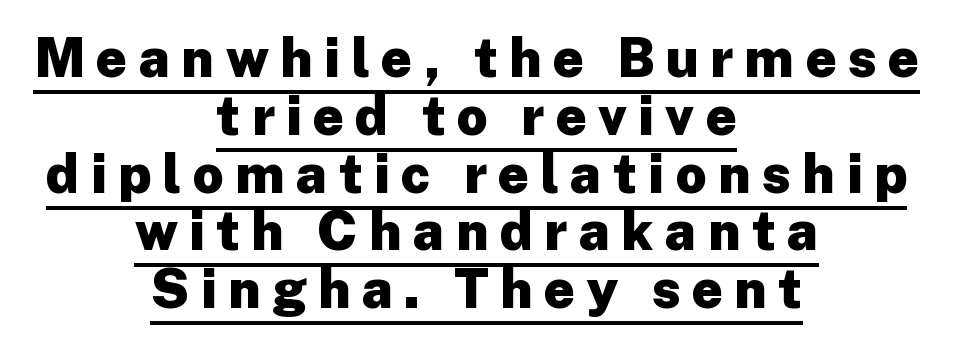
The image shows 54 px heavy sans-serif type, upright; set centered, tight line spacing (1.07x), unusually wide letter spacing (+0.21 em), underlined; low stroke contrast and a medium x-height.
